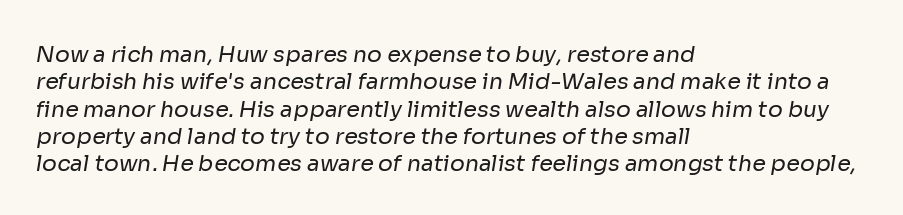
Q: Is the text bold? A: No.
Q: Is the text underlined? A: No.
Q: How is the paragraph aligned? A: Left-aligned.
Q: Is the spacing between letters normal or unusually wide? A: Normal.
